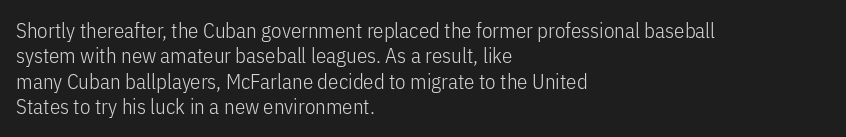
Q: Is the text bold? A: No.
Q: Is the text italic (slanted)? A: No, it is upright.
Q: Is the text underlined? A: No.
Q: How is the paragraph aligned? A: Left-aligned.
Q: Is the spacing between letters normal or unusually wide? A: Normal.
